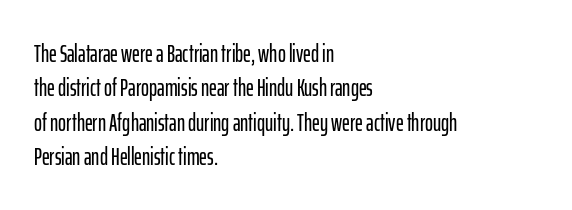
Q: Is the text italic (slanted)? A: No, it is upright.
Q: Is the text underlined? A: No.
Q: How is the paragraph aligned? A: Left-aligned.
Q: Is the spacing between letters normal or unusually wide? A: Normal.
Q: Is the spacing between lines tight, normal or loose? A: Normal.
